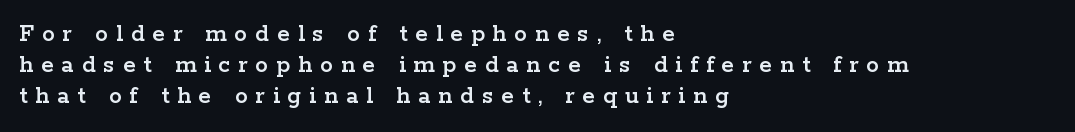
Q: Is the text italic (slanted)? A: No, it is upright.
Q: Is the text underlined? A: No.
Q: How is the paragraph aligned? A: Left-aligned.
Q: Is the spacing between letters normal or unusually wide? A: Unusually wide.
